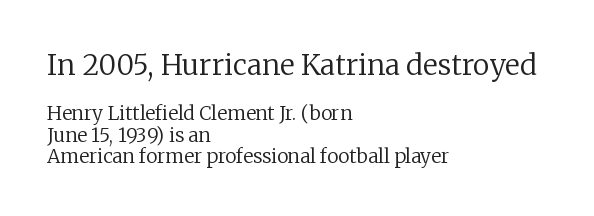
The image shows 28 px regular-weight serif type, upright; set left-aligned, tight line spacing (1.13x), normal letter spacing, not underlined; the first (top) block is 1.47x larger; low stroke contrast and a medium x-height.
